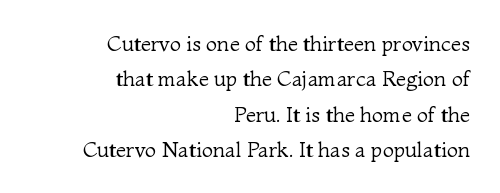
{"italic": "no", "bold": "no", "underline": "no", "align": "right", "line_spacing": "normal", "line_spacing_ratio": 1.68, "letter_spacing": "normal", "letter_spacing_em": 0.0, "glyph_px": 21}
